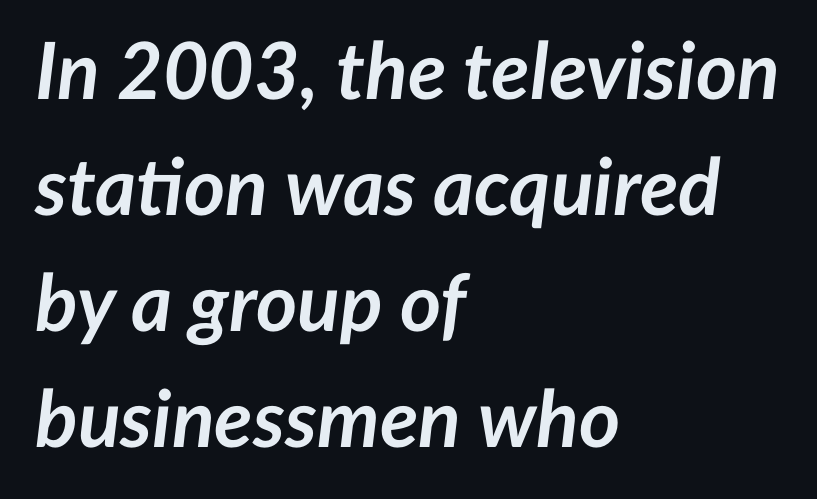
The image shows 79 px semibold type, italic (leaning right); set left-aligned, normal line spacing (1.47x), normal letter spacing, not underlined; low stroke contrast and a medium x-height.
